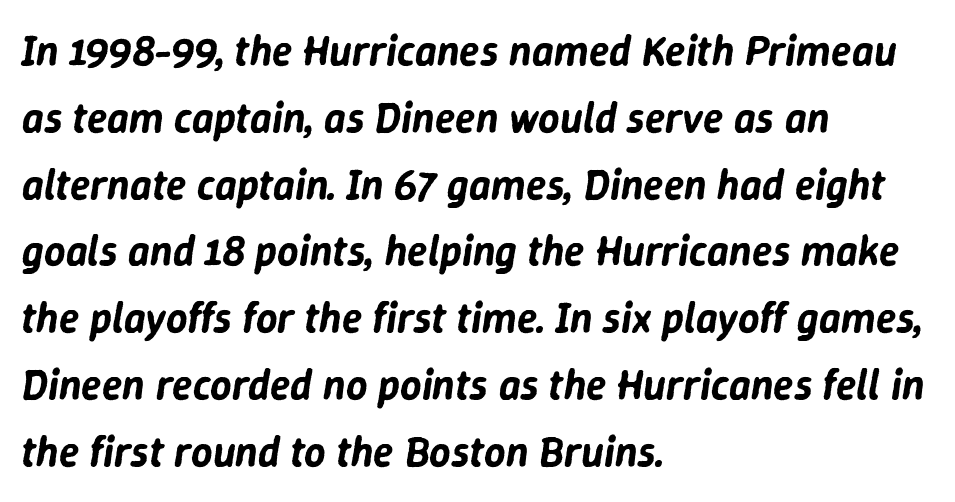
{"italic": "yes", "lean": "right", "slant_degrees": 9, "width": "normal", "stroke_contrast": "low", "x_height": "medium", "monospaced": "no", "underline": "no", "align": "left", "line_spacing": "normal", "line_spacing_ratio": 1.59, "letter_spacing": "normal", "letter_spacing_em": 0.0, "glyph_px": 42}
